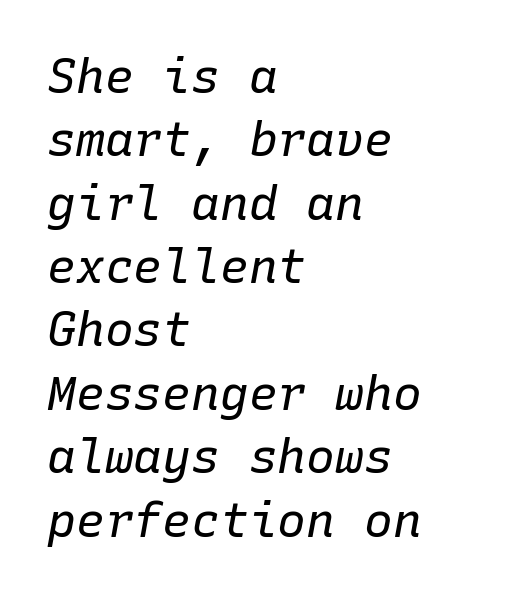
{"italic": "yes", "lean": "right", "slant_degrees": 10, "bold": "no", "weight": "regular", "width": "normal", "stroke_contrast": "low", "x_height": "medium", "monospaced": "yes", "underline": "no", "align": "left", "line_spacing": "normal", "line_spacing_ratio": 1.32, "letter_spacing": "normal", "letter_spacing_em": 0.0, "glyph_px": 48}
